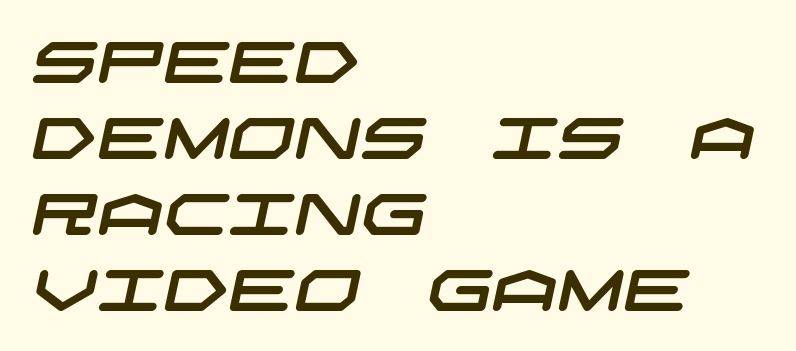
Q: Is the typeface a serif or a sans-serif typeface? A: Sans-serif.
Q: Is the text underlined? A: No.
Q: How is the paragraph aligned? A: Left-aligned.
Q: Is the spacing between letters normal or unusually wide? A: Normal.
Q: Is the spacing between lines tight, normal or loose? A: Normal.
Q: Width (condensed, normal, or wide)? A: Wide.
Q: Stroke contrast? A: Low.
Q: x-height? A: Large.
